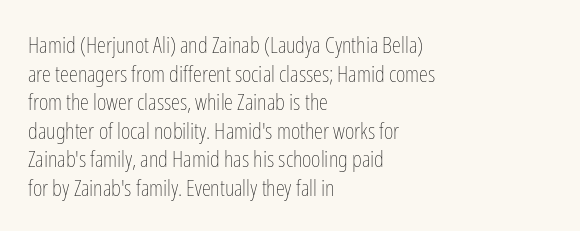
{"italic": "no", "bold": "no", "underline": "no", "align": "left", "line_spacing_ratio": 1.24, "letter_spacing": "normal", "letter_spacing_em": 0.0, "glyph_px": 23}
